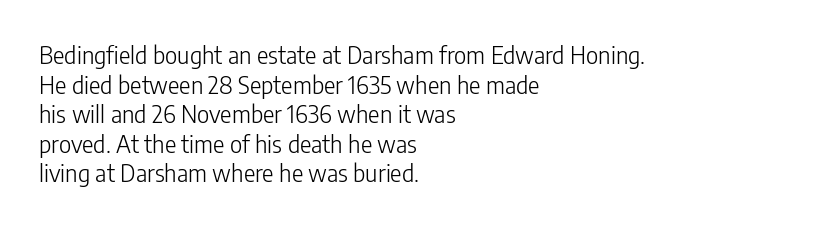
Q: Is the text bold? A: No.
Q: Is the text italic (slanted)? A: No, it is upright.
Q: Is the text underlined? A: No.
Q: How is the paragraph aligned? A: Left-aligned.
Q: Is the spacing between letters normal or unusually wide? A: Normal.
